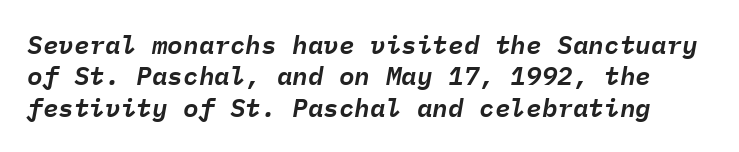
{"italic": "yes", "lean": "right", "slant_degrees": 9, "underline": "no", "line_spacing_ratio": 1.21, "letter_spacing": "normal", "letter_spacing_em": 0.0, "glyph_px": 26}
